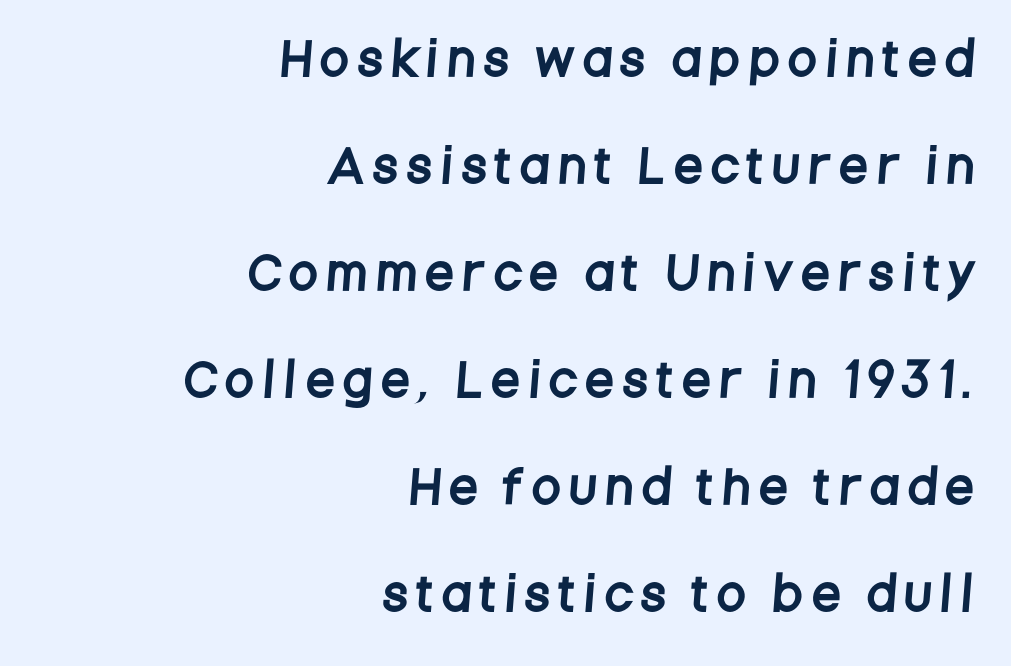
Notice how the passage keeps a crisp vertical edge on the right only. Examine the stroke ends and you'll find no serifs. The rendering uses natural spacing where letterforms have individual widths. If you measured baseline to baseline, you'd find a long distance. Words float on clear page, feet unadorned. Loose tracking; the words dissolve into strings of separated letters.
